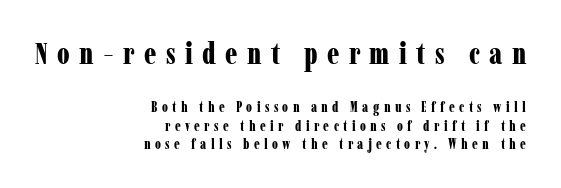
The image shows 30 px bold, condensed serif type, upright; set right-aligned, normal line spacing (1.31x), unusually wide letter spacing (+0.31 em), not underlined; the first (top) block is 2.14x larger; low stroke contrast and a medium x-height.
